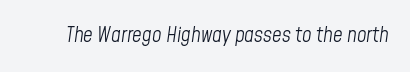
The image shows 21 px text type, italic (leaning right); set normal letter spacing, not underlined.
